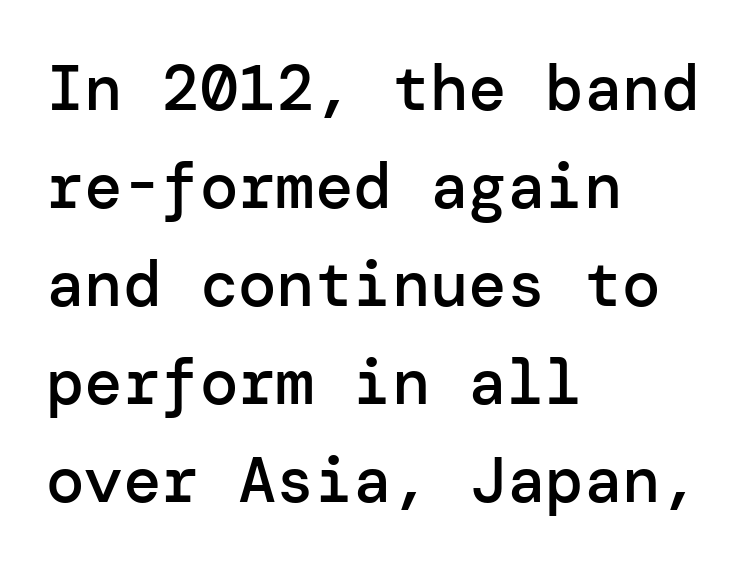
The image shows 64 px semibold sans-serif type, upright; set left-aligned, normal line spacing (1.53x), normal letter spacing, not underlined; low stroke contrast and a medium x-height.
